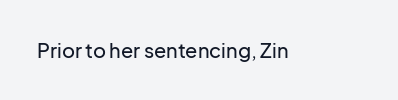
{"italic": "no", "underline": "no", "letter_spacing": "normal", "letter_spacing_em": 0.0, "glyph_px": 20}
